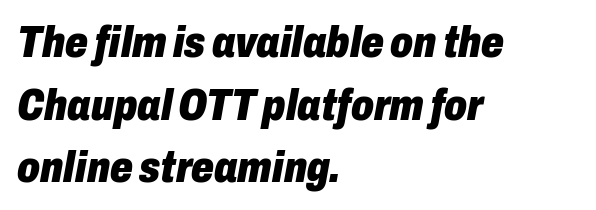
Q: Is the text bold? A: Yes.
Q: Is the text italic (slanted)? A: Yes, it leans right by about 10 degrees.
Q: Is the text underlined? A: No.
Q: How is the paragraph aligned? A: Left-aligned.
Q: Is the spacing between letters normal or unusually wide? A: Normal.
Q: Is the spacing between lines tight, normal or loose? A: Normal.
Q: Width (condensed, normal, or wide)? A: Condensed.
Q: Stroke contrast? A: Low.
Q: x-height? A: Medium.
Q: Monospaced? A: No.
